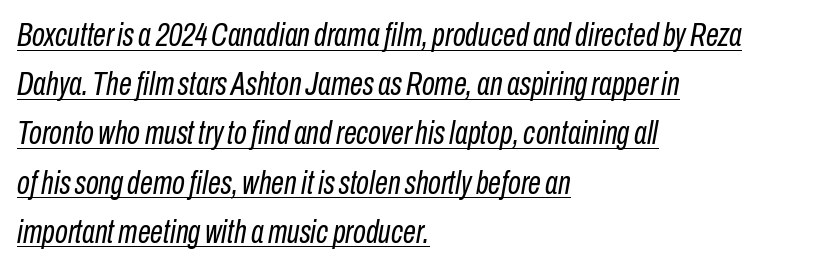
The image shows 33 px regular-weight, condensed type, italic (leaning right); set left-aligned, normal line spacing (1.49x), normal letter spacing, underlined; low stroke contrast and a medium x-height.
